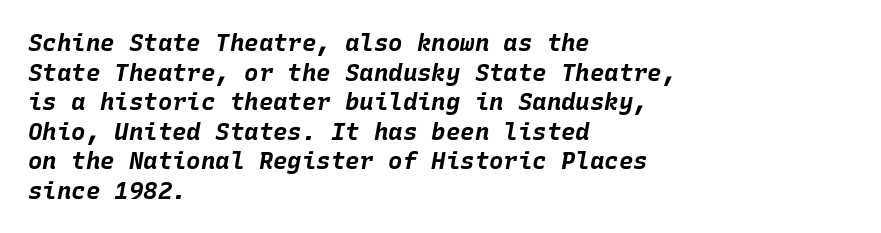
Q: Is the text bold? A: Yes.
Q: Is the text italic (slanted)? A: Yes, it leans right by about 10 degrees.
Q: Is the text underlined? A: No.
Q: How is the paragraph aligned? A: Left-aligned.
Q: Is the spacing between letters normal or unusually wide? A: Normal.
